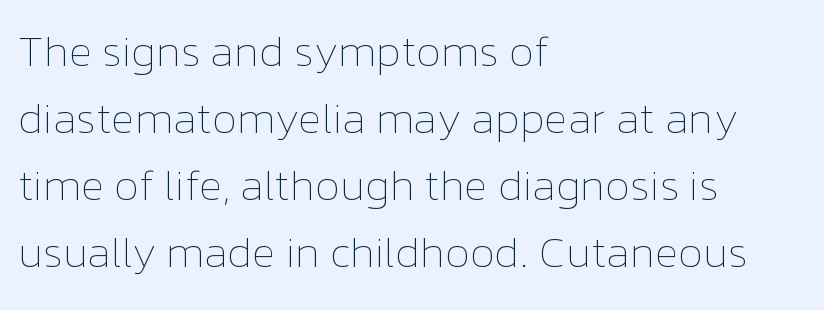
Q: Is the text bold? A: No.
Q: Is the text italic (slanted)? A: No, it is upright.
Q: Is the text underlined? A: No.
Q: How is the paragraph aligned? A: Left-aligned.
Q: Is the spacing between letters normal or unusually wide? A: Normal.
Q: Is the spacing between lines tight, normal or loose? A: Normal.
Q: Width (condensed, normal, or wide)? A: Normal.
Q: Stroke contrast? A: Low.
Q: x-height? A: Medium.
Q: Monospaced? A: No.
